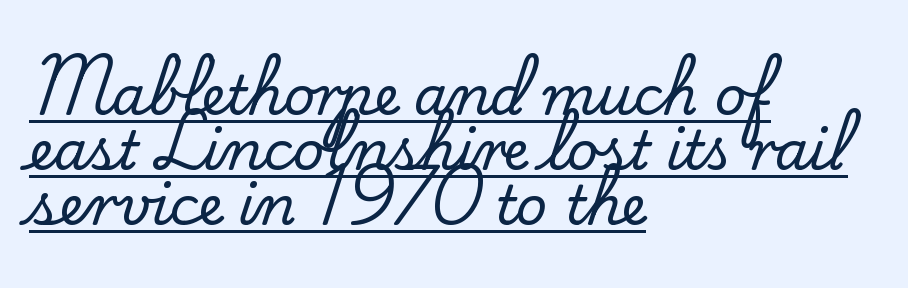
Visually the block forms a straight wall on the left and a jagged coastline on the right. The rendered words wear a rule along their underside. Old-style or modern, the face here clearly has serifs. The lines are packed closely together with very little leading.
